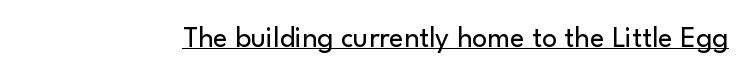
The image shows 30 px regular-weight sans-serif type, upright; set normal letter spacing, underlined; low stroke contrast and a small x-height.
